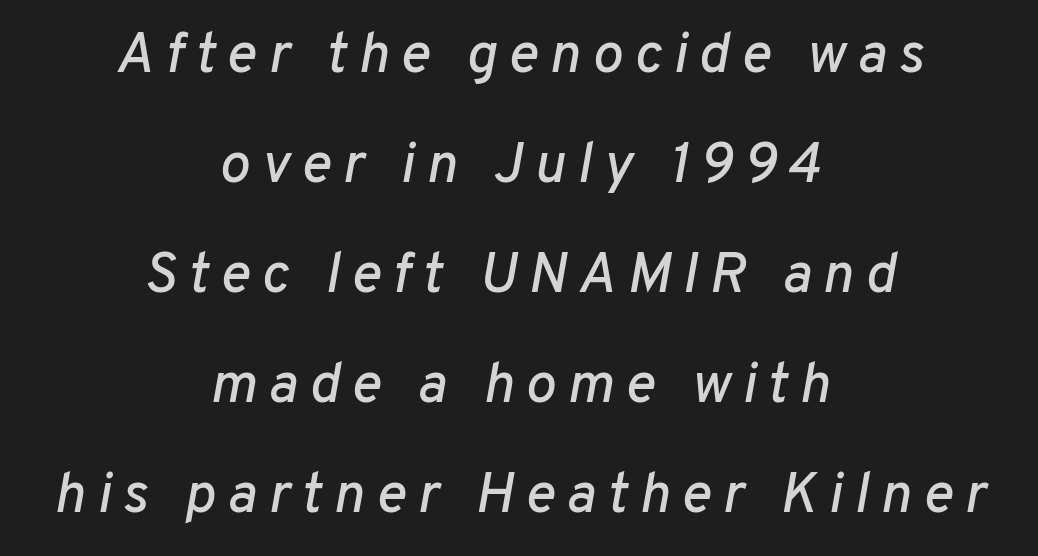
{"italic": "yes", "lean": "right", "slant_degrees": 10, "width": "normal", "stroke_contrast": "low", "x_height": "medium", "monospaced": "no", "underline": "no", "align": "center", "line_spacing": "loose", "line_spacing_ratio": 1.93, "letter_spacing": "wide", "letter_spacing_em": 0.2, "glyph_px": 57}
